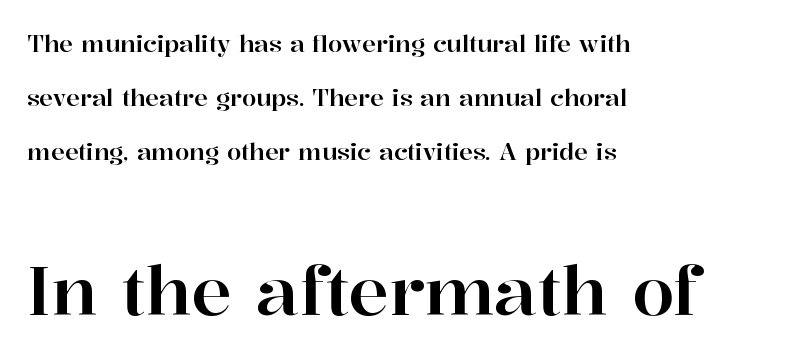
{"serif": "yes", "italic": "no", "width": "normal", "stroke_contrast": "high", "x_height": "medium", "monospaced": "no", "underline": "no", "align": "left", "line_spacing": "loose", "line_spacing_ratio": 2.34, "letter_spacing": "normal", "letter_spacing_em": 0.0, "larger_block": "second", "size_ratio": 2.96, "glyph_px": 68}
